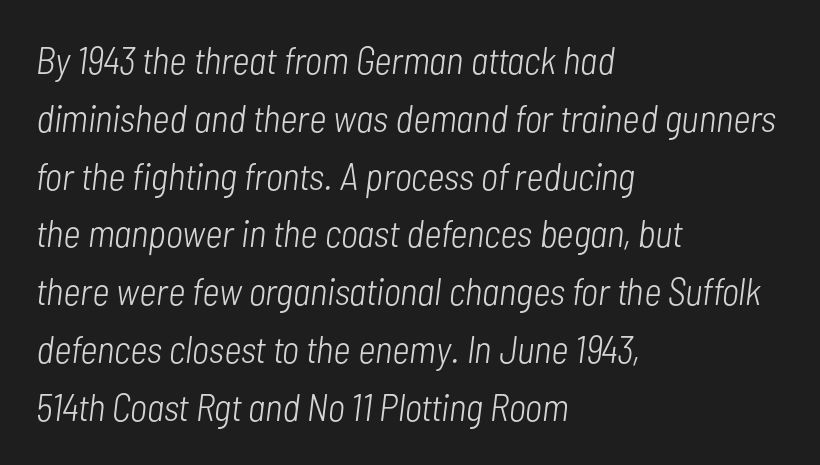
Q: Is the text bold? A: No.
Q: Is the text italic (slanted)? A: Yes, it leans right by about 7 degrees.
Q: Is the text underlined? A: No.
Q: How is the paragraph aligned? A: Left-aligned.
Q: Is the spacing between letters normal or unusually wide? A: Normal.
Q: Is the spacing between lines tight, normal or loose? A: Normal.
Q: Width (condensed, normal, or wide)? A: Condensed.
Q: Stroke contrast? A: Low.
Q: x-height? A: Medium.
Q: Monospaced? A: No.
